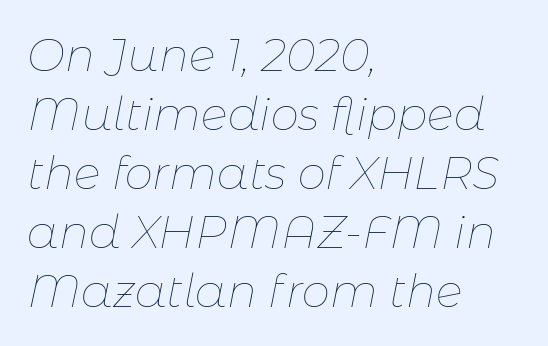
The image shows 45 px thin type, italic (leaning right); set left-aligned, normal line spacing (1.31x), normal letter spacing, not underlined; low stroke contrast and a medium x-height.
